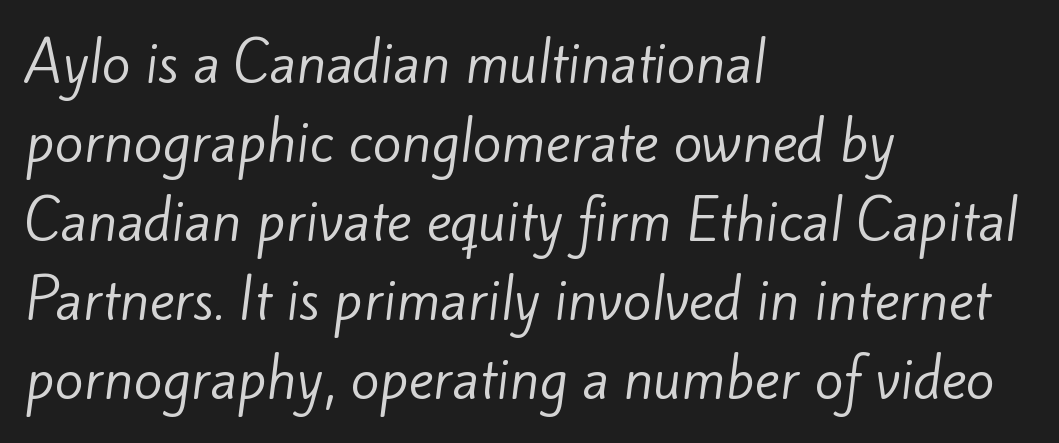
Summary of weight: not heavy and not bold. Standard letterfit; no display-style spreading of the glyphs. The passage shown is not underscored anywhere. A student would call this left alignment; a typographer would say flush left, rag right.
